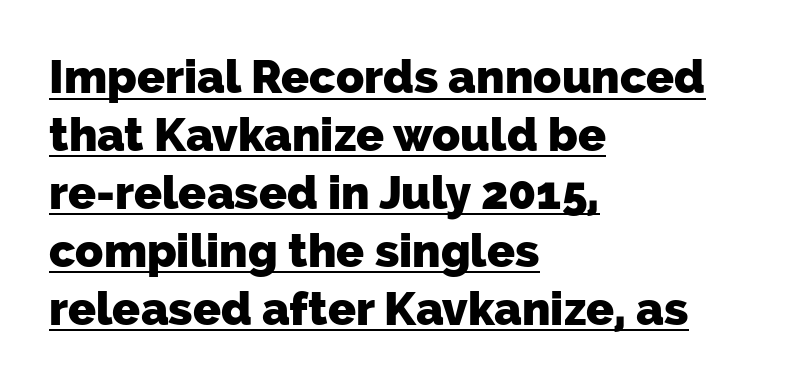
Note the varied advance widths — an 'i' is clearly narrower than an 'm'. This sample carries an underscore along the baseline area. The passage shown is emphatically bold. Is the letter spacing exaggerated? No — it looks like the ordinary default. Honestly, the row spacing looks completely unremarkable.
